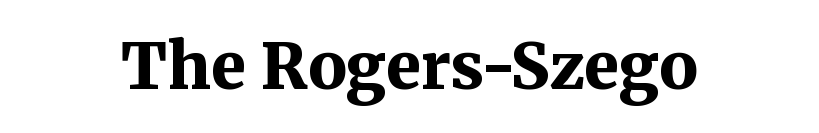
Each letter keeps its own natural width here, so spacing adapts to shape. Check under the words: just untouched page. Examine the stroke ends and you'll spot serifs. Is the type bold? Yes — the strokes are clearly thick and heavy. You can tell it's not italic because the verticals are truly vertical. Compared with typical body copy, the letter spacing here is the same.
